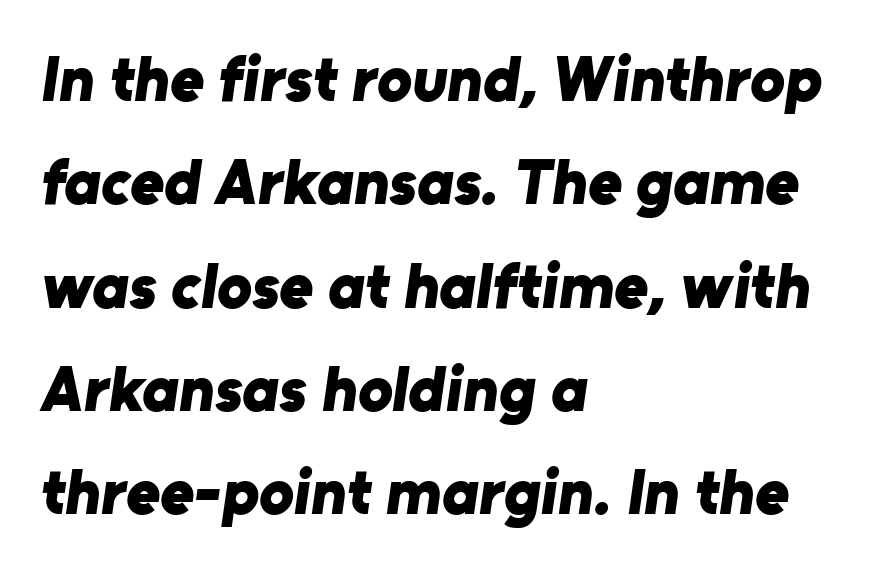
The image shows 65 px bold sans-serif type; set left-aligned, normal line spacing (1.59x), normal letter spacing, not underlined; low stroke contrast and a medium x-height.
